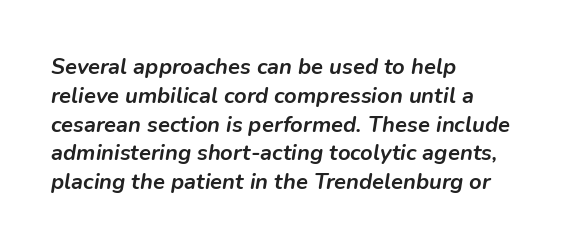
Q: Is the text bold? A: Yes.
Q: Is the text italic (slanted)? A: Yes, it leans right by about 9 degrees.
Q: Is the text underlined? A: No.
Q: How is the paragraph aligned? A: Left-aligned.
Q: Is the spacing between letters normal or unusually wide? A: Normal.
Q: Is the spacing between lines tight, normal or loose? A: Normal.
